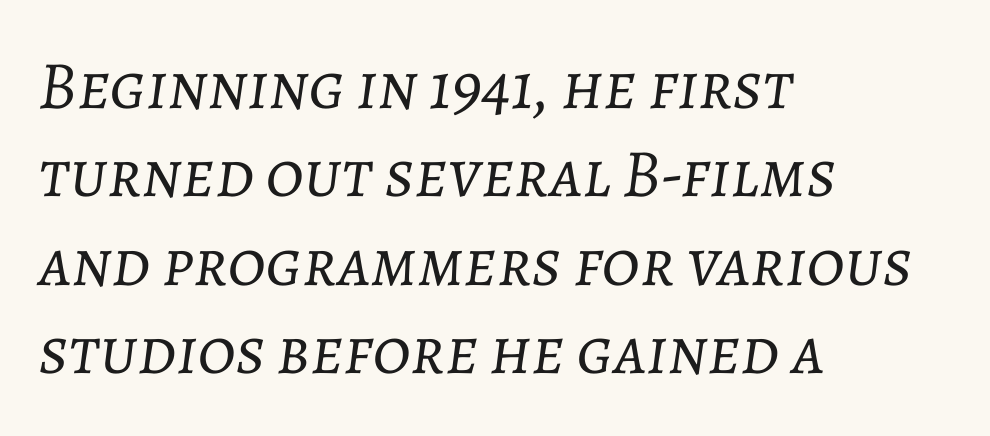
{"italic": "yes", "lean": "right", "slant_degrees": 7, "bold": "no", "weight": "light", "width": "normal", "stroke_contrast": "low", "x_height": "medium", "monospaced": "no", "underline": "no", "align": "left", "line_spacing": "normal", "line_spacing_ratio": 1.3, "letter_spacing": "normal", "letter_spacing_em": 0.0, "glyph_px": 68}
